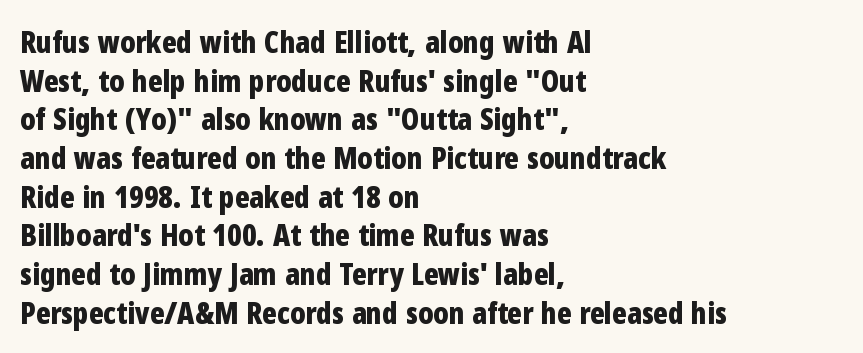
{"serif": "no", "italic": "no", "bold": "yes", "weight": "bold", "width": "condensed", "stroke_contrast": "low", "x_height": "medium", "monospaced": "no", "underline": "no", "align": "left", "line_spacing": "normal", "line_spacing_ratio": 1.29, "letter_spacing": "normal", "letter_spacing_em": 0.0, "glyph_px": 30}
